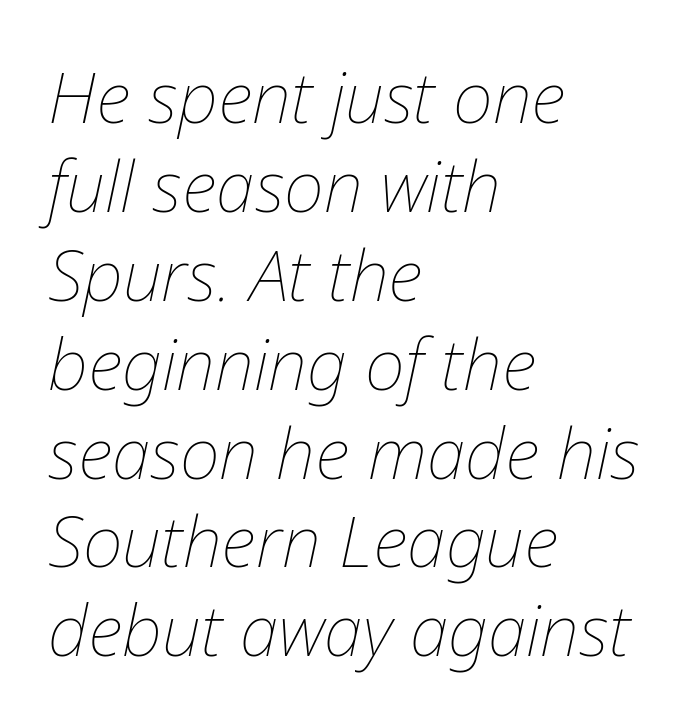
The text block is weighted toward the left margin, trailing off unevenly rightward. Lines of text with bare space underneath. A typesetter would call this leading conventional body-copy spacing. Think of a printed novel: that variable character pitch is what you see here. Weight: regular or lighter.
